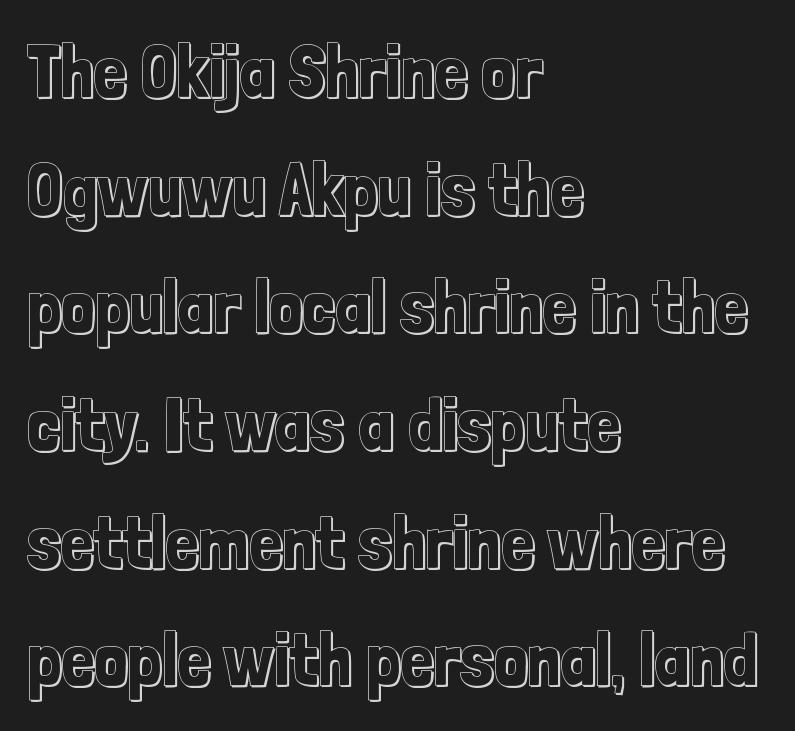
The image shows 74 px condensed type, upright; set left-aligned, normal line spacing (1.59x), normal letter spacing, not underlined; a medium x-height.
